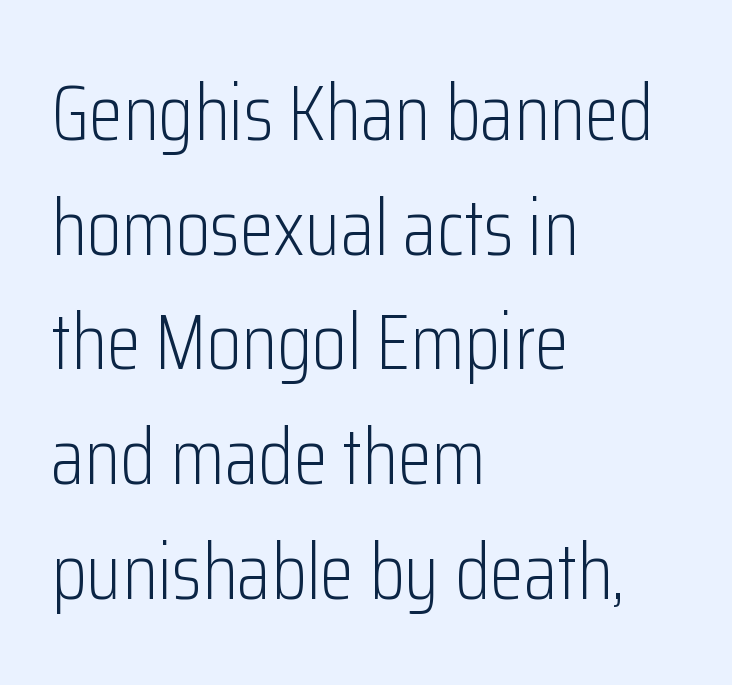
Nothing unusual about the tracking: characters are spaced as the font intends. Character widths vary here, with narrow letters taking less room than wide ones. In terms of leading, this rendering sits right in the middle. These lines stack with their left ends in a neat column. You can tell it's not italic because the verticals are truly vertical. Unmarked baselines from the first word to the last.
